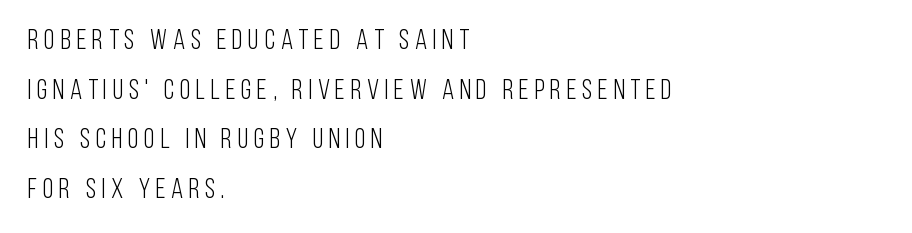
The image shows 28 px light, condensed sans-serif type, upright; set left-aligned, line spacing 1.77x, unusually wide letter spacing (+0.2 em), not underlined; low stroke contrast and a large x-height.
